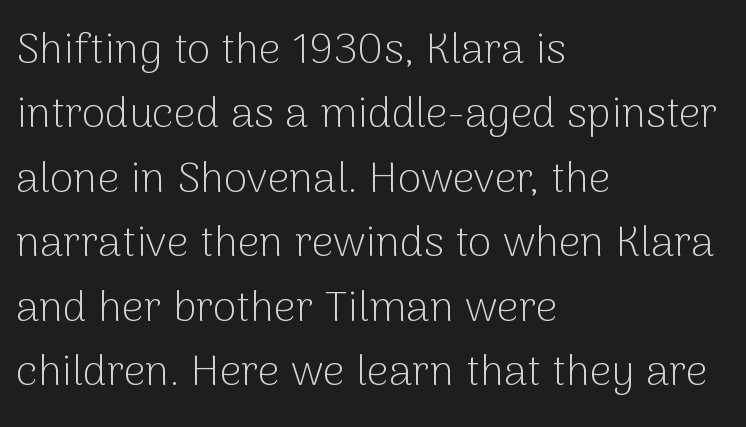
Standard letterfit; no display-style spreading of the glyphs. These lines are rendered in a variable-pitch font. No chunkiness to these letters — they're not bold. The letters stand upright; this is a roman face. Short and long lines alike share a common starting point at left.
